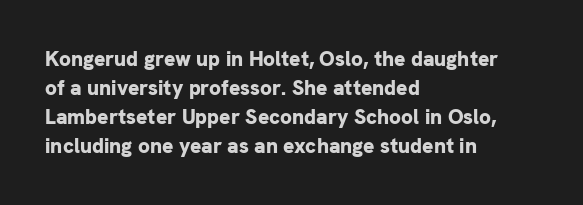
The image shows 21 px bold type, upright; set left-aligned, normal line spacing (1.38x), normal letter spacing, not underlined.
